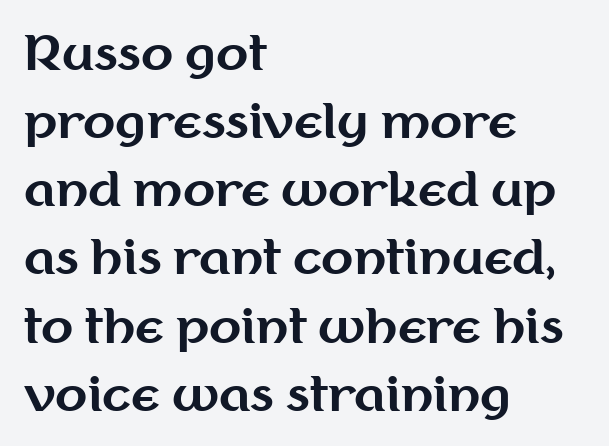
{"serif": "no", "italic": "no", "bold": "yes", "weight": "bold", "width": "normal", "stroke_contrast": "medium", "x_height": "medium", "monospaced": "no", "underline": "no", "align": "left", "line_spacing": "normal", "line_spacing_ratio": 1.45, "letter_spacing": "normal", "letter_spacing_em": 0.0, "glyph_px": 47}
